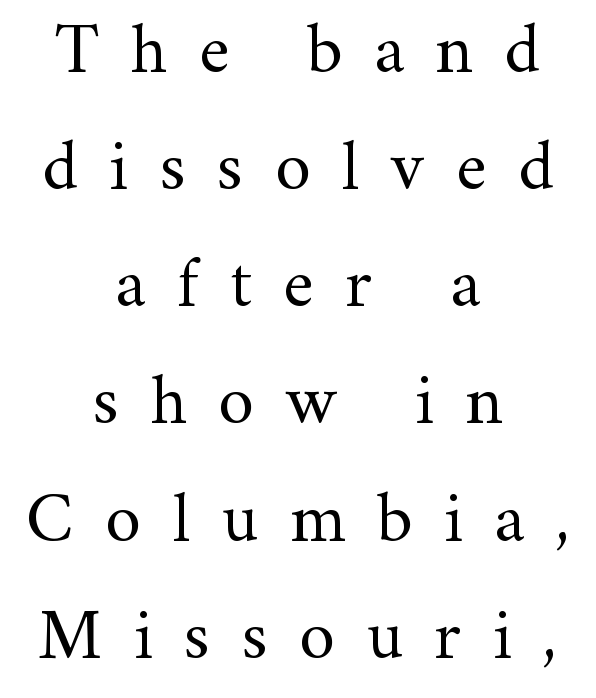
The image shows 71 px regular-weight serif type, upright; set centered, normal line spacing (1.65x), unusually wide letter spacing (+0.44 em), not underlined; medium stroke contrast and a small x-height.
